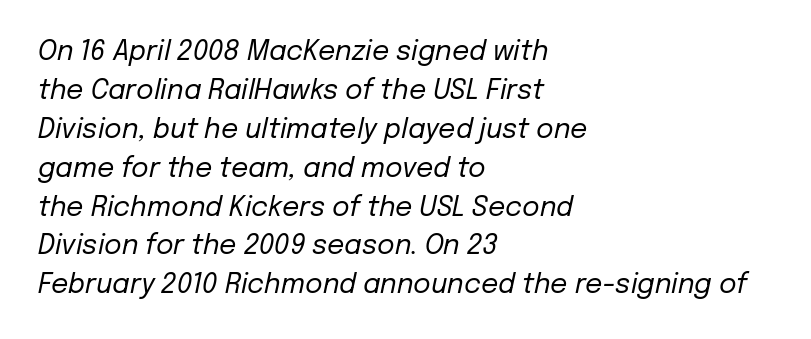
The image shows 27 px text type, italic (leaning right); set left-aligned, normal line spacing (1.44x), normal letter spacing, not underlined.
